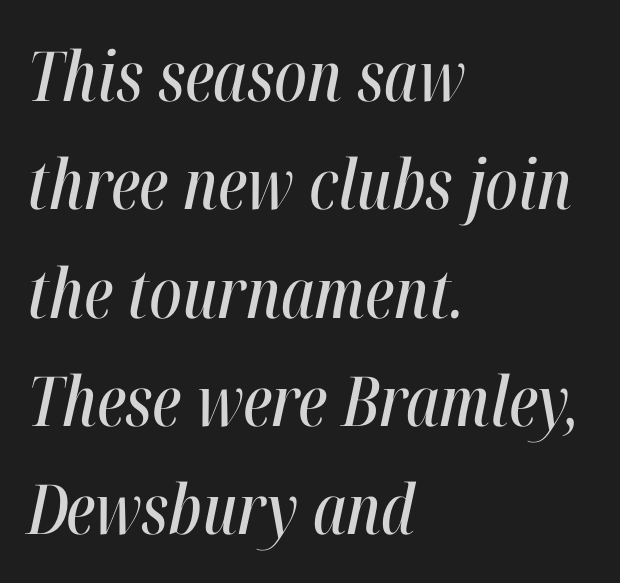
The image shows 69 px condensed type, italic (leaning right); set left-aligned, normal line spacing (1.57x), normal letter spacing, not underlined; high stroke contrast and a medium x-height.
